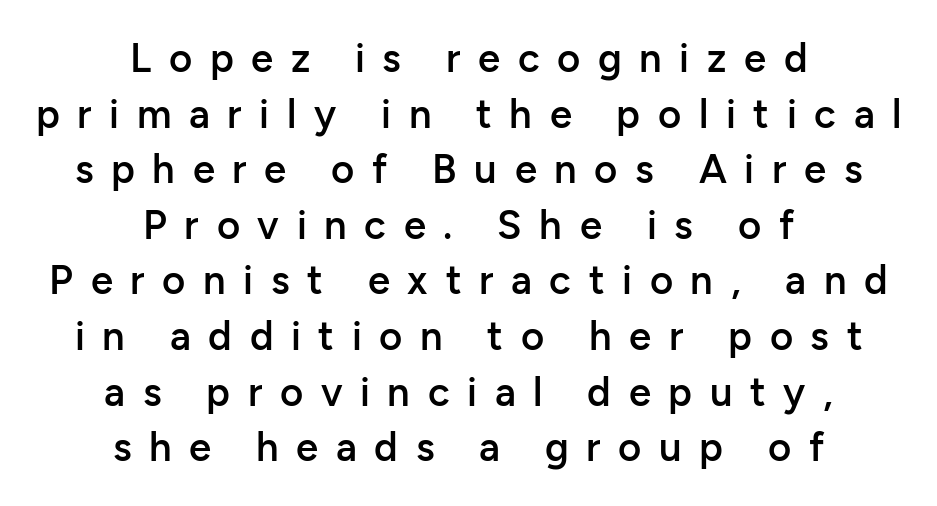
{"serif": "no", "italic": "no", "bold": "semi", "weight": "semibold", "width": "normal", "stroke_contrast": "low", "x_height": "medium", "monospaced": "no", "underline": "no", "align": "center", "line_spacing": "normal", "line_spacing_ratio": 1.39, "letter_spacing": "wide", "letter_spacing_em": 0.44, "glyph_px": 40}
